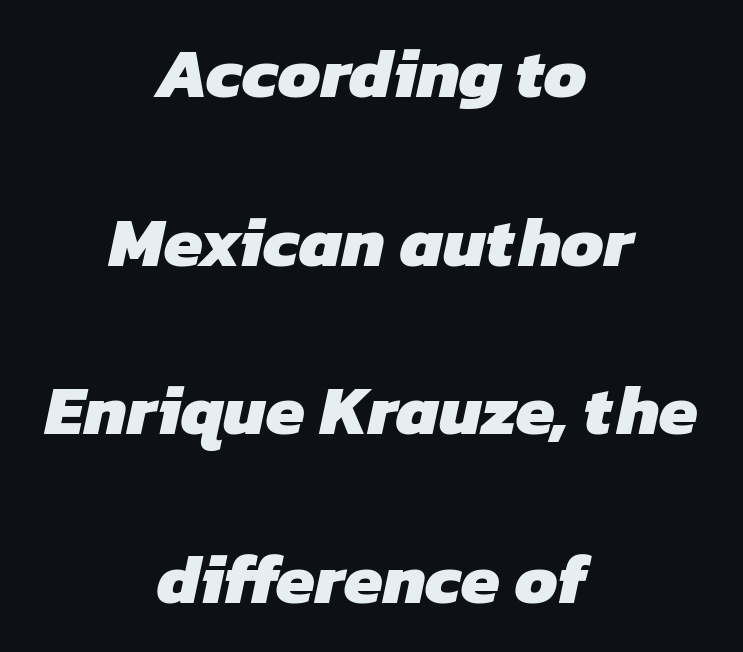
Q: Is the text bold? A: Yes.
Q: Is the typeface a serif or a sans-serif typeface? A: Sans-serif.
Q: Is the text underlined? A: No.
Q: How is the paragraph aligned? A: Centered.
Q: Is the spacing between letters normal or unusually wide? A: Normal.
Q: Is the spacing between lines tight, normal or loose? A: Loose.
Q: Width (condensed, normal, or wide)? A: Normal.
Q: Stroke contrast? A: Low.
Q: x-height? A: Medium.
Q: Monospaced? A: No.
